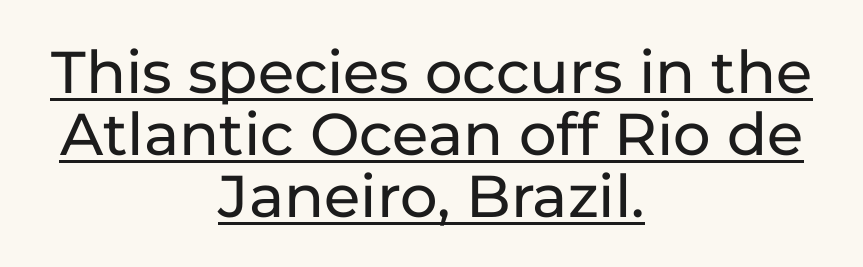
Leading: reduced. If you folded the block vertically in half, each line would mirror itself in length. A typesetter would call this zero additional tracking. Italic: no, the glyphs are upright roman. Is this a fixed-width face? No — the glyphs have proportional, varying widths. Classification — sans serif.
